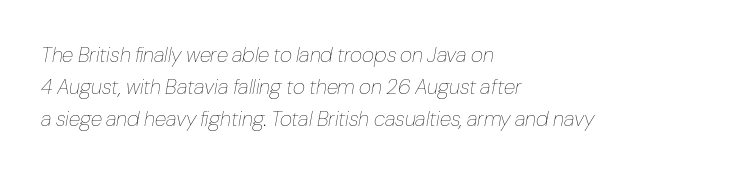
Q: Is the text bold? A: No.
Q: Is the text italic (slanted)? A: Yes, it leans right by about 10 degrees.
Q: Is the text underlined? A: No.
Q: How is the paragraph aligned? A: Left-aligned.
Q: Is the spacing between letters normal or unusually wide? A: Normal.
Q: Is the spacing between lines tight, normal or loose? A: Normal.
